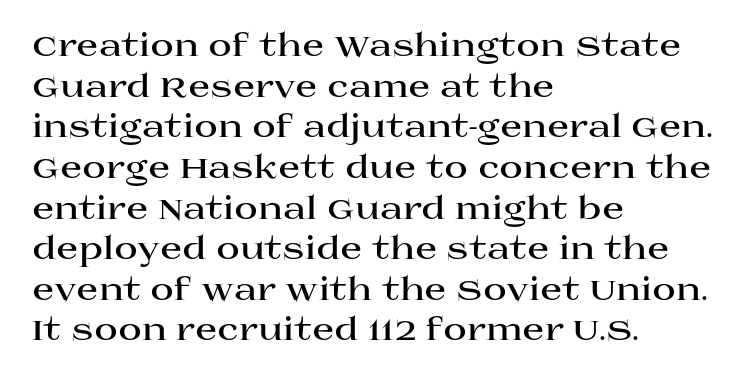
The image shows 32 px bold, wide serif type, upright; set left-aligned, normal line spacing (1.27x), normal letter spacing, not underlined; high stroke contrast and a large x-height.
